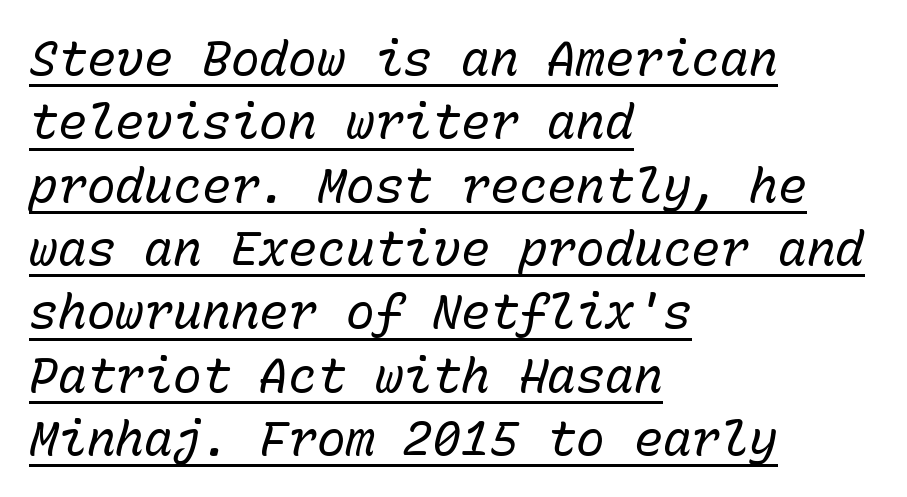
Q: Is the text bold? A: No.
Q: Is the text italic (slanted)? A: Yes, it leans right by about 15 degrees.
Q: Is the text underlined? A: Yes.
Q: How is the paragraph aligned? A: Left-aligned.
Q: Is the spacing between letters normal or unusually wide? A: Normal.
Q: Is the spacing between lines tight, normal or loose? A: Normal.
Q: Width (condensed, normal, or wide)? A: Normal.
Q: Stroke contrast? A: Low.
Q: x-height? A: Medium.
Q: Monospaced? A: Yes.
